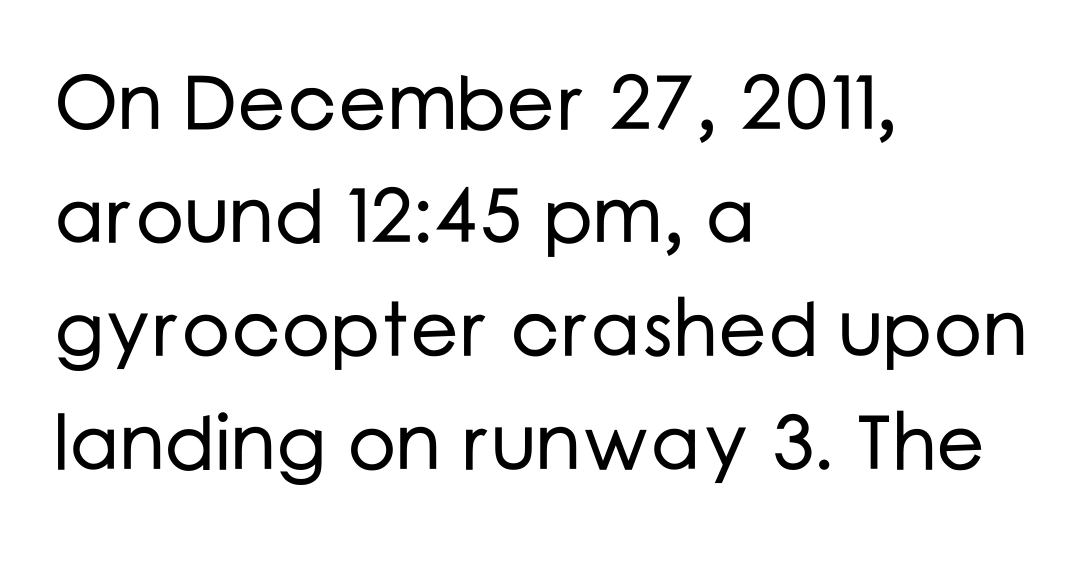
The image shows 77 px sans-serif type, upright; set left-aligned, normal line spacing (1.47x), normal letter spacing, not underlined; low stroke contrast and a medium x-height.
